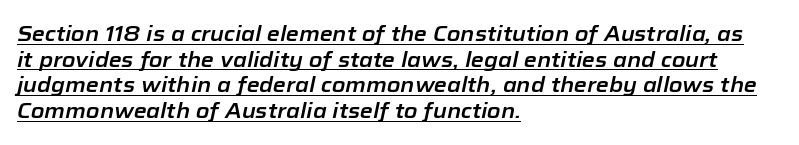
{"italic": "yes", "lean": "right", "slant_degrees": 12, "underline": "yes", "align": "left", "line_spacing_ratio": 1.22, "letter_spacing": "normal", "letter_spacing_em": 0.0, "glyph_px": 21}
